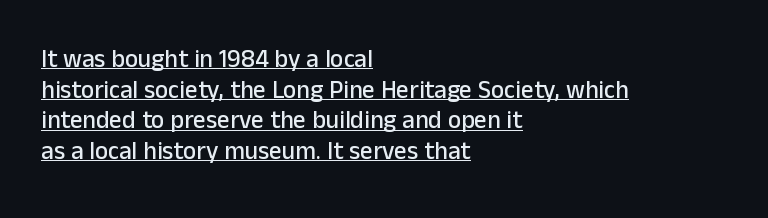
The image shows 25 px text type, upright; set left-aligned, line spacing 1.23x, normal letter spacing, underlined.
